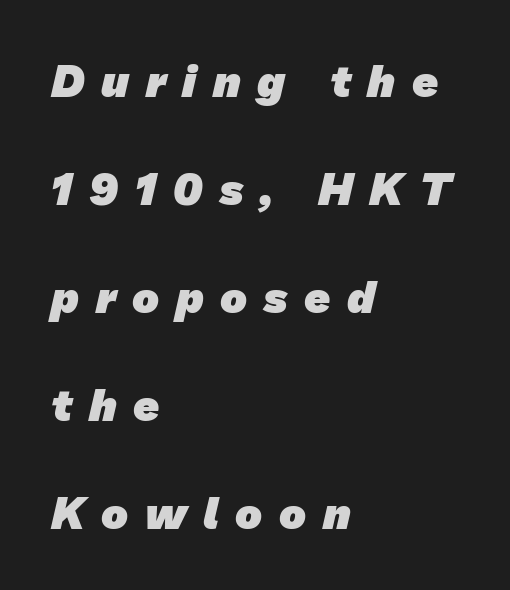
Does the type have serifs? No, each stem ends abruptly. Is the letter spacing exaggerated? Yes — the characters are pushed far apart. Heft: maximum for text — a bold. Honestly, there is no underline to notice here at all. A typesetter would call this proportional, since set widths differ per character.
